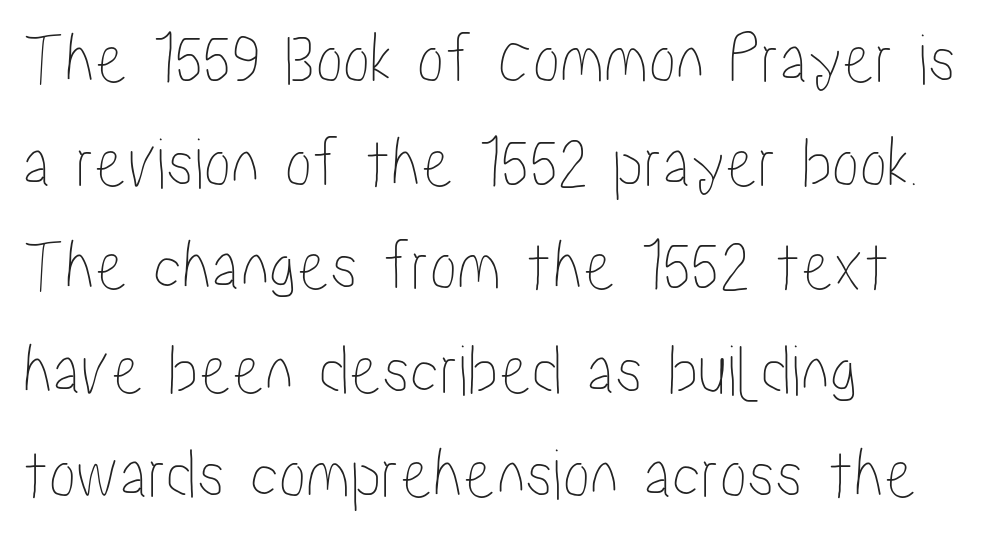
{"italic": "no", "width": "condensed", "stroke_contrast": "low", "x_height": "medium", "monospaced": "no", "underline": "no", "align": "left", "line_spacing": "normal", "line_spacing_ratio": 1.42, "letter_spacing": "normal", "letter_spacing_em": 0.0, "glyph_px": 73}
